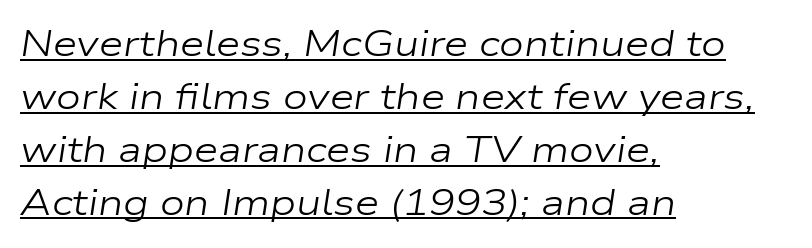
The image shows 35 px regular-weight, wide type, italic (leaning right); set left-aligned, normal line spacing (1.51x), normal letter spacing, underlined; low stroke contrast and a medium x-height.
